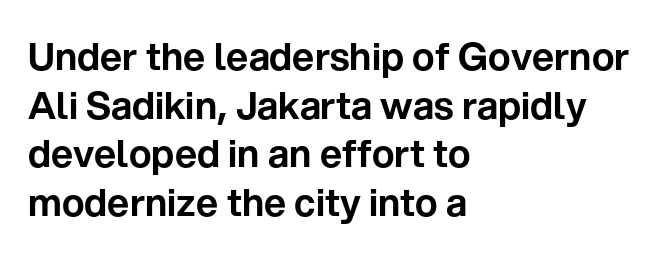
Check the space under the baseline: it is left empty. A typesetter would mark this as roman, not italic. Summary of vertical rhythm: regular, with standard interline spacing. In CSS terms this would be text-align: left. Observe the ordinary spacing: letters are neighbours, not strangers.
